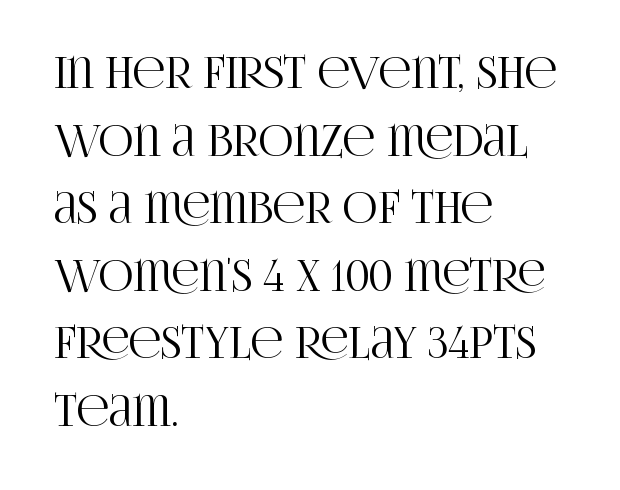
If you measured baseline to baseline, you'd find a middling distance. These lines are rendered in a variable-pitch font. The compositor pushed each line to the left boundary. Nothing unusual about the tracking: characters are spaced as the font intends.
